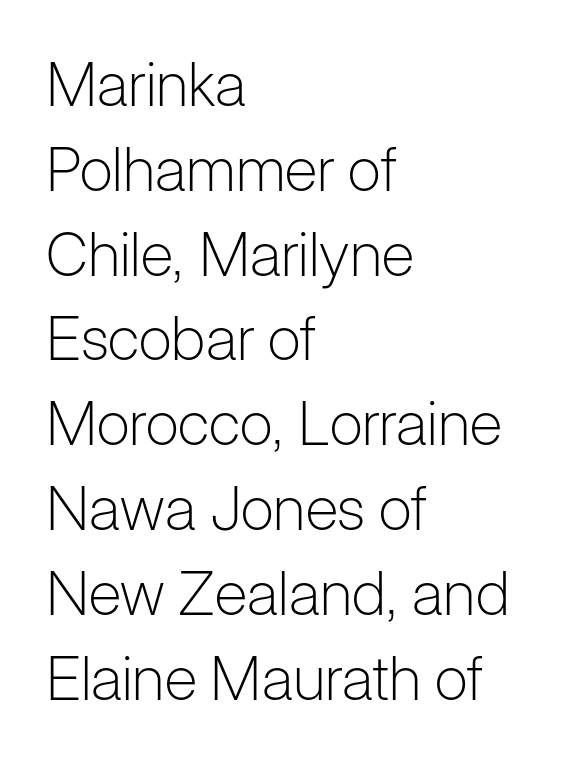
{"serif": "no", "italic": "no", "bold": "no", "weight": "light", "width": "normal", "stroke_contrast": "low", "x_height": "medium", "monospaced": "no", "underline": "no", "align": "left", "line_spacing": "normal", "line_spacing_ratio": 1.39, "letter_spacing": "normal", "letter_spacing_em": 0.0, "glyph_px": 61}
